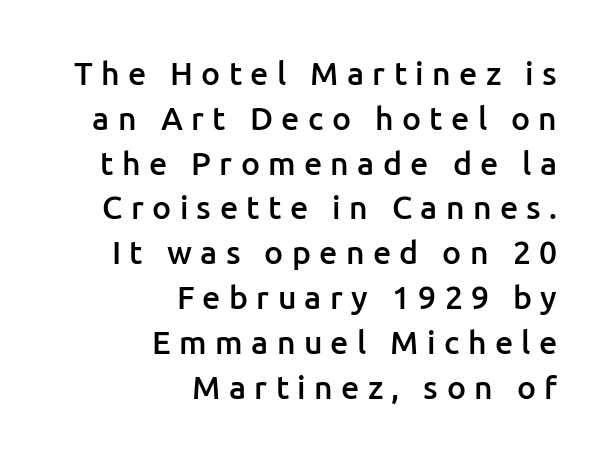
{"serif": "no", "italic": "no", "bold": "semi", "weight": "semibold", "width": "normal", "stroke_contrast": "low", "x_height": "medium", "monospaced": "no", "underline": "no", "align": "right", "line_spacing": "normal", "line_spacing_ratio": 1.4, "letter_spacing": "wide", "letter_spacing_em": 0.26, "glyph_px": 32}
